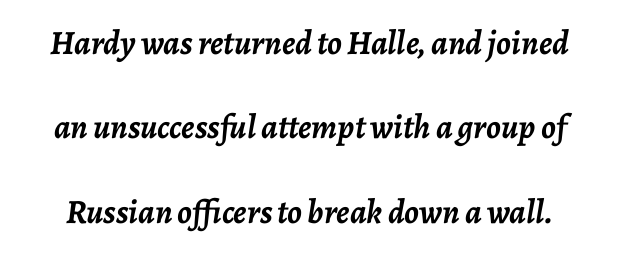
Q: Is the text bold? A: Yes.
Q: Is the text italic (slanted)? A: Yes, it leans right by about 7 degrees.
Q: Is the text underlined? A: No.
Q: Is the spacing between letters normal or unusually wide? A: Normal.
Q: Is the spacing between lines tight, normal or loose? A: Loose.
Q: Width (condensed, normal, or wide)? A: Normal.
Q: Stroke contrast? A: Low.
Q: x-height? A: Medium.
Q: Monospaced? A: No.
